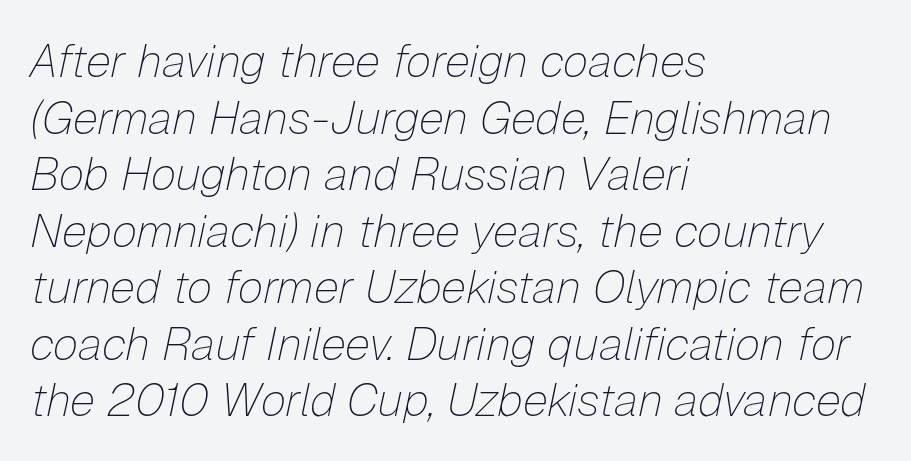
The image shows 46 px thin type, italic (leaning right); set left-aligned, line spacing 1.23x, normal letter spacing, not underlined; low stroke contrast and a medium x-height.
